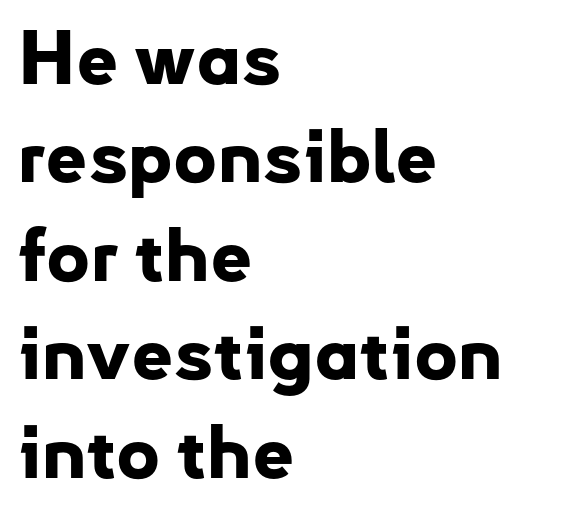
Q: Is the text bold? A: Yes.
Q: Is the text italic (slanted)? A: No, it is upright.
Q: Is the typeface a serif or a sans-serif typeface? A: Sans-serif.
Q: Is the text underlined? A: No.
Q: How is the paragraph aligned? A: Left-aligned.
Q: Is the spacing between letters normal or unusually wide? A: Normal.
Q: Is the spacing between lines tight, normal or loose? A: Normal.
Q: Width (condensed, normal, or wide)? A: Normal.
Q: Stroke contrast? A: Low.
Q: x-height? A: Small.
Q: Monospaced? A: No.
